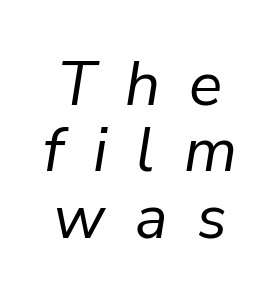
The image shows 62 px regular-weight type, italic (leaning right); set tight line spacing (1.07x), unusually wide letter spacing (+0.47 em), not underlined; low stroke contrast and a medium x-height.
